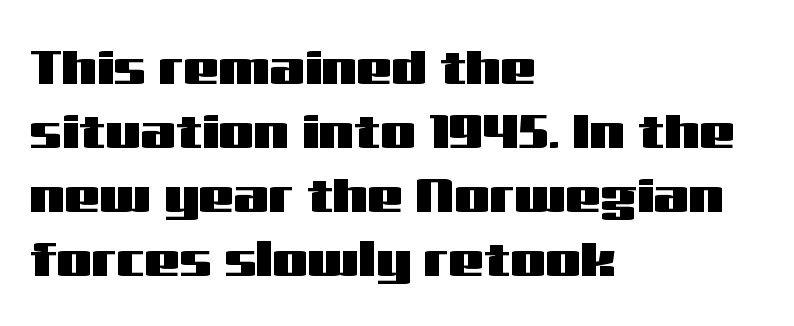
These lines sit exactly where default settings would place them. Stroke terminals: plain, sans-serif. The type sits square on the baseline with zero lean. Quick note: underline off.
